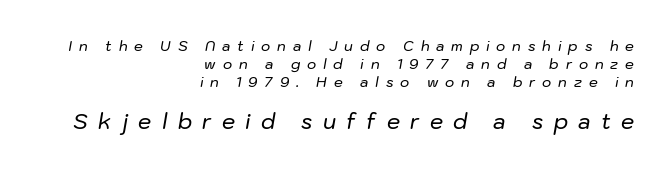
Q: Is the text italic (slanted)? A: Yes, it leans right by about 10 degrees.
Q: Is the text underlined? A: No.
Q: How is the paragraph aligned? A: Right-aligned.
Q: Is the spacing between letters normal or unusually wide? A: Unusually wide.
Q: Is the spacing between lines tight, normal or loose? A: Normal.
Q: Which block of text is set in a larger size, the first (top) or the second (bottom)? A: The second (bottom) one.
